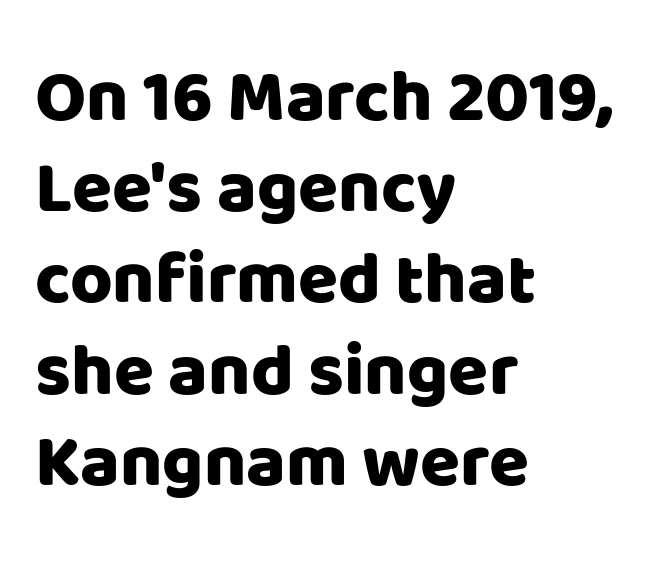
When letters stand straight like this, we call the style roman or upright. Regarding leading, the lines here are spaced in the standard way. The passage shown has conventional tracking throughout. Words float on clear page, feet unadorned.
